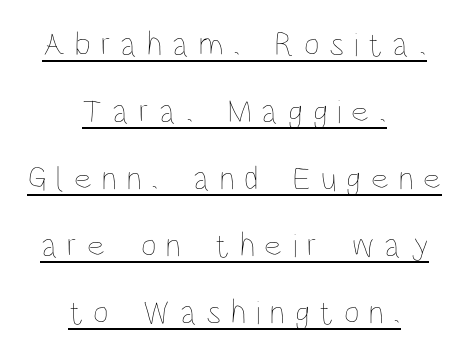
Centered paragraph, ragged on both sides. If you measured baseline to baseline, you'd find a long distance. Words appear elongated and porous because spacing is wide. This rendering features underlined lettering. No letter is thick-stroked: the sample isn't bold.
